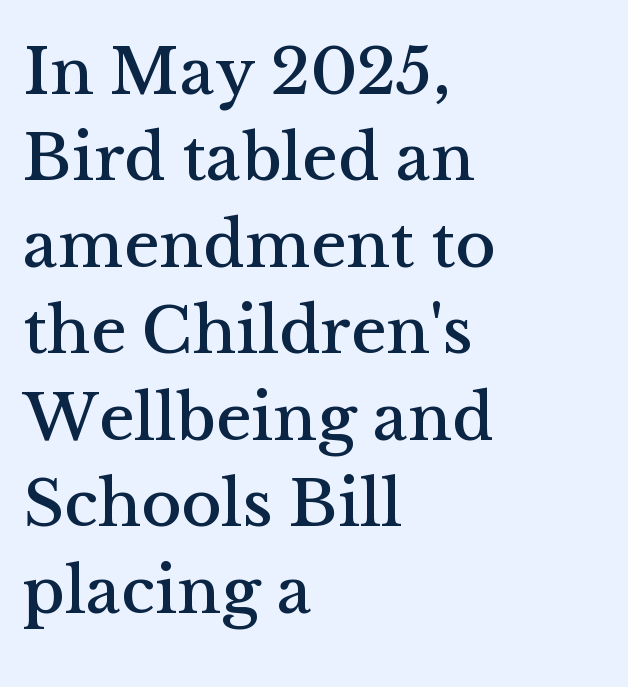
Short and long lines alike share a common starting point at left. Varying glyph widths throughout — classic text-font behaviour. Is this a sans? No — the strokes have serifs. No extra tracking has been applied to these lines. Lines of text with bare space underneath. These lines sit exactly where default settings would place them.
